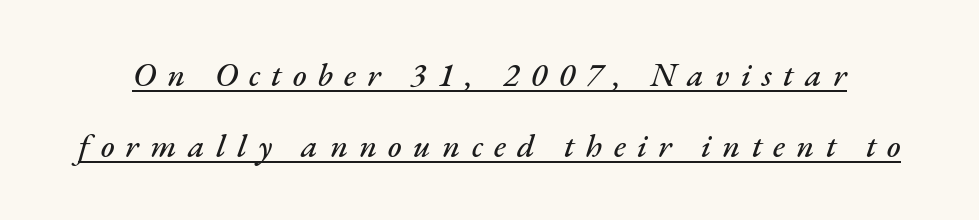
Is the letter spacing exaggerated? Yes — the characters are pushed far apart. Widely set lines give the paragraph a tall, airy silhouette. Italic: yes, the glyphs are oblique. Do the characters align in a grid? No, the font is proportional.
